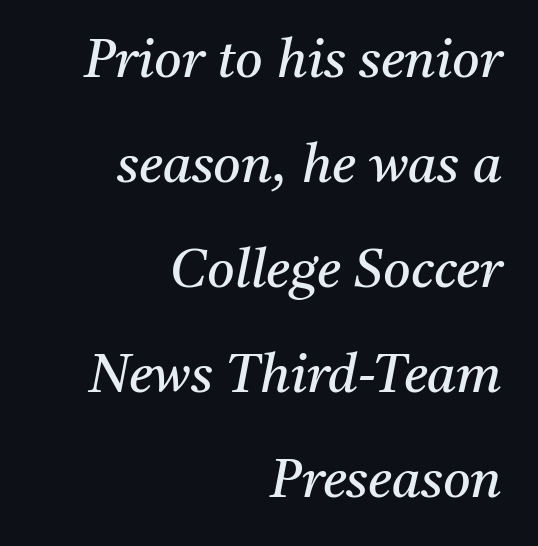
If you drew a ruler down the right edge, every line would touch it. The space beneath each line is pristine and unruled. The passage shown is not bold in any degree. These lines are rendered in a variable-pitch font.
